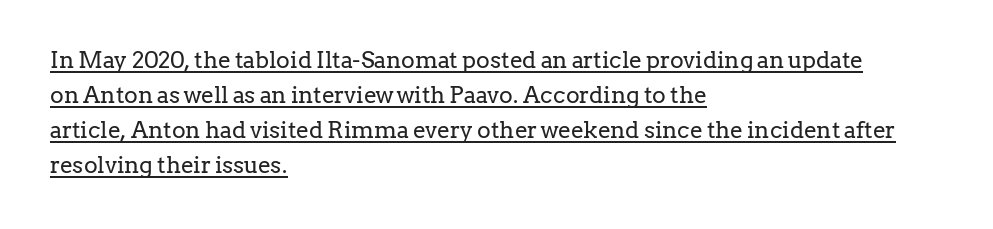
The lines sit at an ordinary, default distance from one another. Nothing heavy about these letters — not bold at all. Notice how the passage keeps a crisp vertical edge on the left only. Is there any slant? The stems are plumb.
